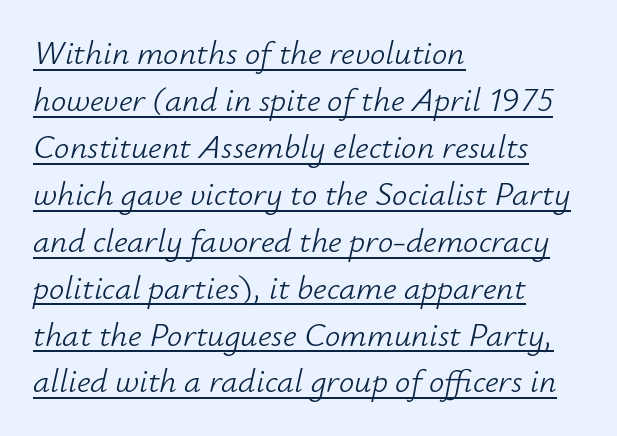
Each word holds together tightly as a unit, with standard inter-letter gaps. Posture: slanted. The paragraph shown leans on its left margin. Each letter keeps its own natural width here, so spacing adapts to shape. The sample's only ornament is a line tracing under the words.
